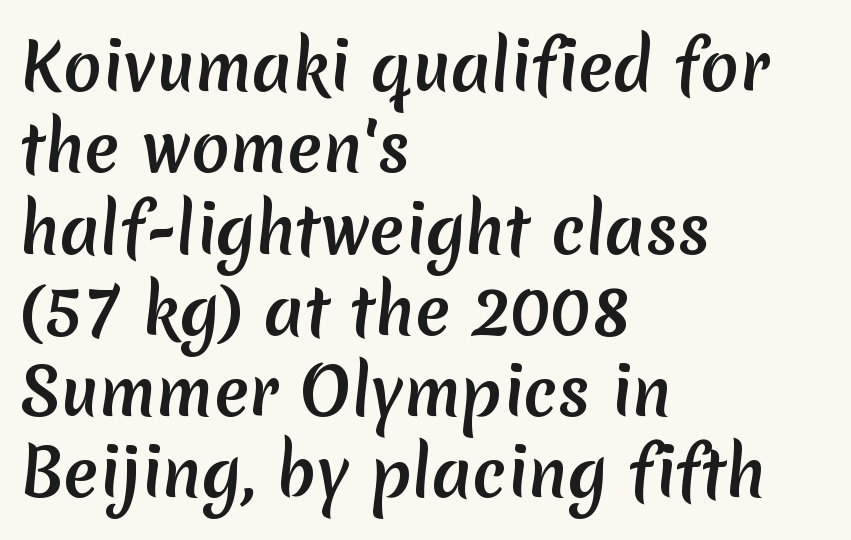
The glyphs are unaccompanied by any horizontal stroke below them. Proportional: the letters do not fall into vertical columns. Observe the absence of serifs on each vertical stroke in this sample. Short note: letters normally spaced.
